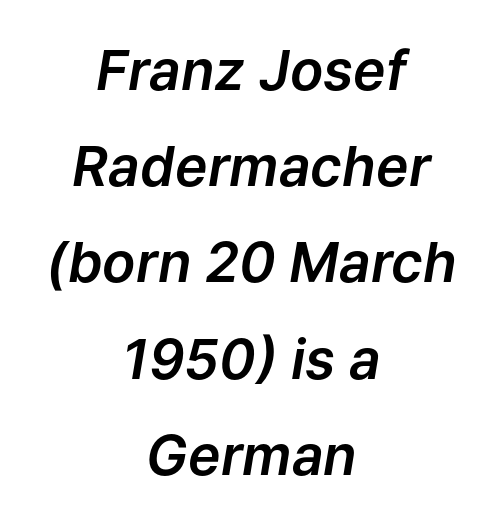
This sample has the flowing, uneven cadence of proportional lettering. When letters slant like this, we call the style italic. Words float on clear page, feet unadorned. Default kerning and tracking; the words read as compact shapes. Which margin do the lines hug? Neither — every line sits in the middle.
